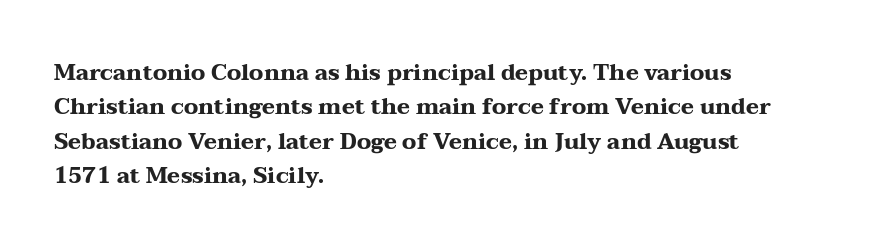
Upright lettering throughout. Just letters on the line, the space beneath them empty. The vertical gap from one line to the next is medium. Strong, thick strokes mark this as bold type. Short and long lines alike share a common starting point at left.
